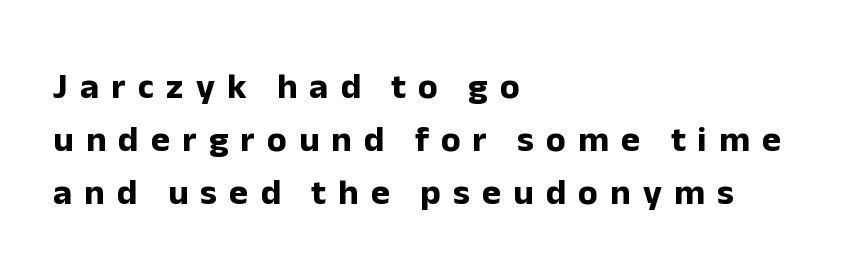
The image shows 36 px bold sans-serif type, upright; set left-aligned, normal line spacing (1.47x), unusually wide letter spacing (+0.34 em), not underlined; low stroke contrast and a medium x-height.
